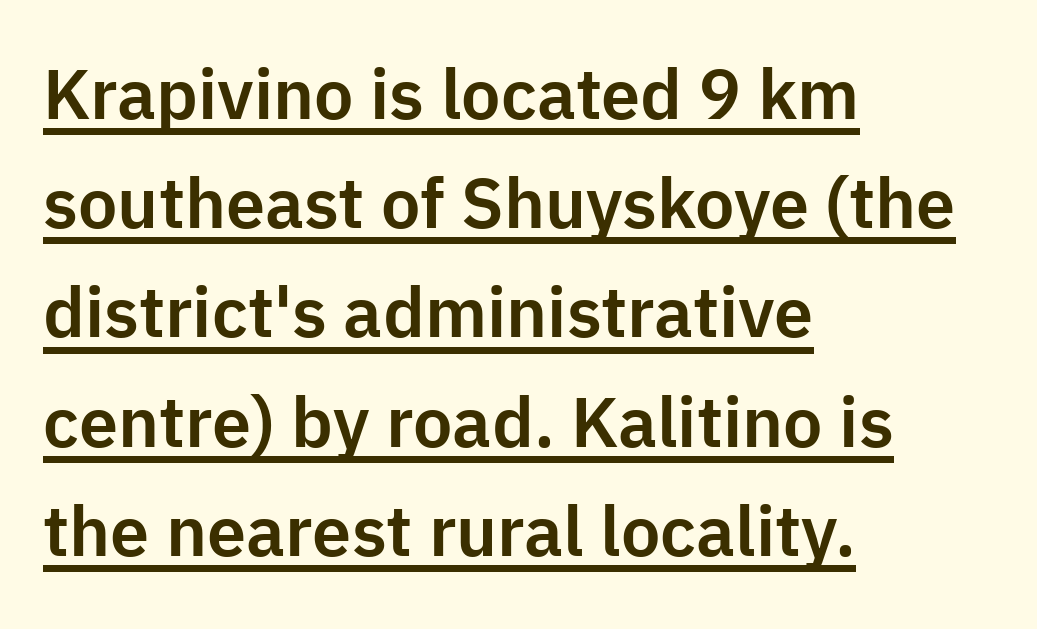
{"serif": "no", "italic": "no", "width": "normal", "stroke_contrast": "low", "x_height": "medium", "monospaced": "no", "underline": "yes", "align": "left", "line_spacing": "normal", "line_spacing_ratio": 1.56, "letter_spacing": "normal", "letter_spacing_em": 0.0, "glyph_px": 70}
